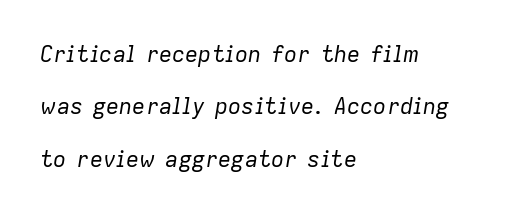
{"italic": "yes", "lean": "right", "slant_degrees": 9, "bold": "no", "underline": "no", "align": "left", "line_spacing": "loose", "line_spacing_ratio": 2.38, "letter_spacing": "normal", "letter_spacing_em": 0.0, "glyph_px": 22}
